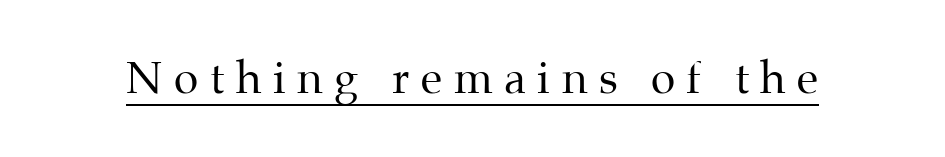
The image shows 44 px regular-weight serif type, upright; set unusually wide letter spacing (+0.26 em), underlined; medium stroke contrast and a medium x-height.
